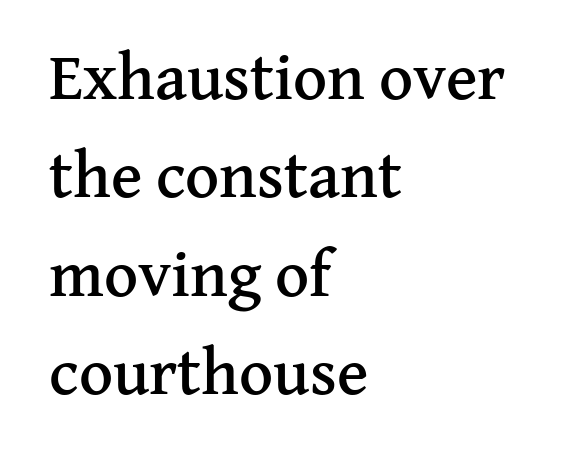
Has an underline been added? It has not. Ordinary non-slanted type is in use. Typographically, this falls in the serif category. These lines sit exactly where default settings would place them.
